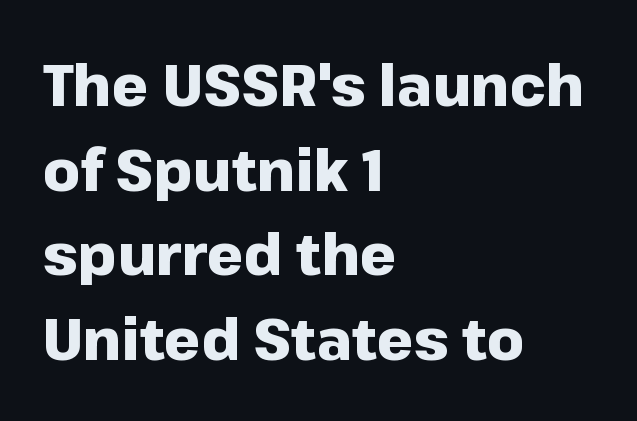
{"serif": "no", "italic": "no", "bold": "yes", "weight": "heavy", "width": "normal", "stroke_contrast": "low", "x_height": "medium", "monospaced": "no", "underline": "no", "align": "left", "line_spacing": "normal", "line_spacing_ratio": 1.46, "letter_spacing": "normal", "letter_spacing_em": 0.0, "glyph_px": 58}
